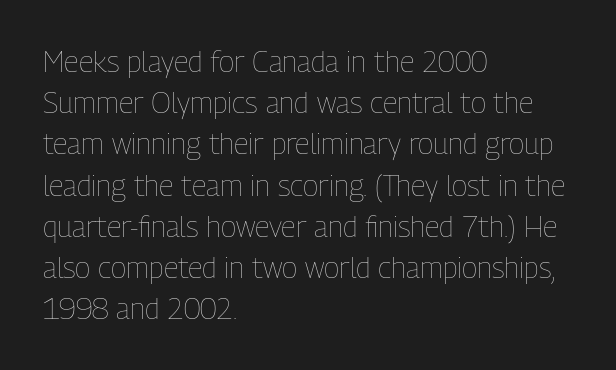
The font is comparable to plain body text, perhaps lighter. The tracking reads as untouched default to a designer's eye. A student would call this left alignment; a typographer would say flush left, rag right. Posture: upright roman.
